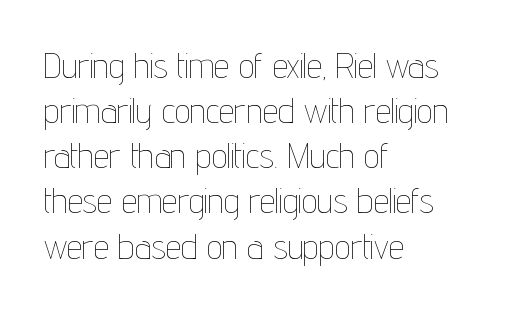
Left-aligned paragraph, ragged on the right. Spacing verdict: proportional, widths tailored to each character. It's the straight-up-and-down kind of type. The passage shown stacks its lines at a standard gap.
